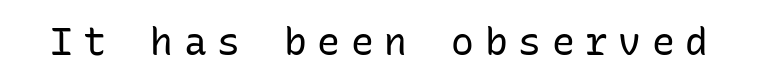
Q: Is the text bold? A: No.
Q: Is the text italic (slanted)? A: No, it is upright.
Q: Is the typeface a serif or a sans-serif typeface? A: Sans-serif.
Q: Is the text underlined? A: No.
Q: Is the spacing between letters normal or unusually wide? A: Unusually wide.
Q: Width (condensed, normal, or wide)? A: Normal.
Q: Stroke contrast? A: Low.
Q: x-height? A: Medium.
Q: Monospaced? A: Yes.
